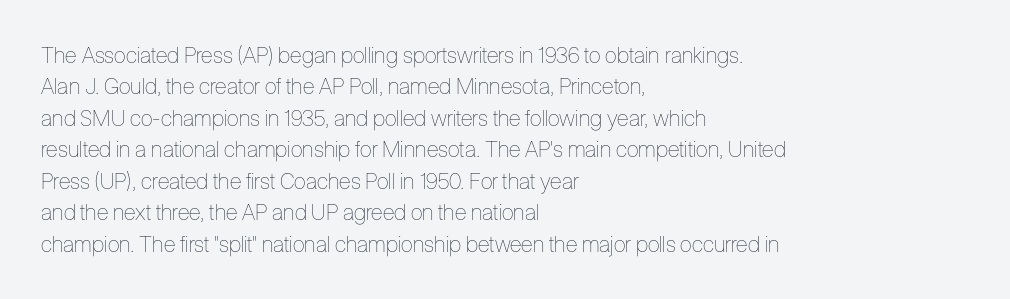
Q: Is the text bold? A: No.
Q: Is the text italic (slanted)? A: No, it is upright.
Q: Is the text underlined? A: No.
Q: How is the paragraph aligned? A: Left-aligned.
Q: Is the spacing between letters normal or unusually wide? A: Normal.
Q: Is the spacing between lines tight, normal or loose? A: Normal.
